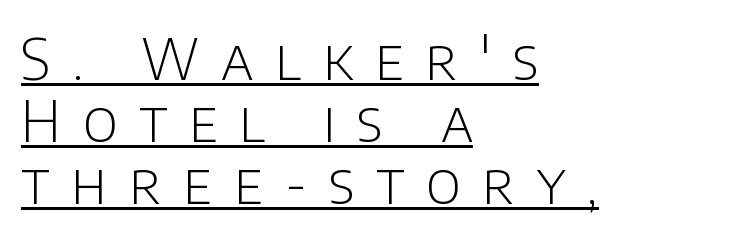
The image shows 57 px light sans-serif type, upright; set left-aligned, tight line spacing (1.09x), unusually wide letter spacing (+0.38 em), underlined; low stroke contrast and a large x-height.
